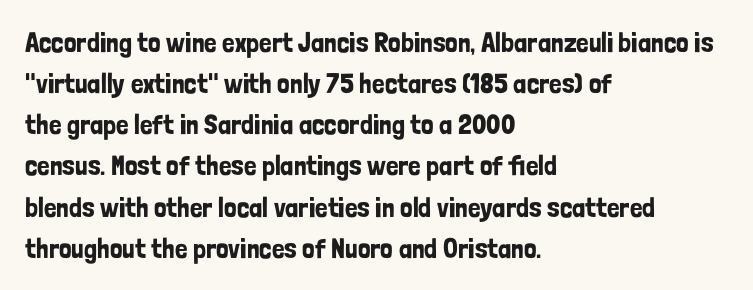
{"serif": "no", "italic": "no", "width": "condensed", "stroke_contrast": "low", "x_height": "medium", "monospaced": "no", "underline": "no", "align": "left", "line_spacing": "normal", "line_spacing_ratio": 1.47, "letter_spacing": "normal", "letter_spacing_em": 0.0, "glyph_px": 28}
